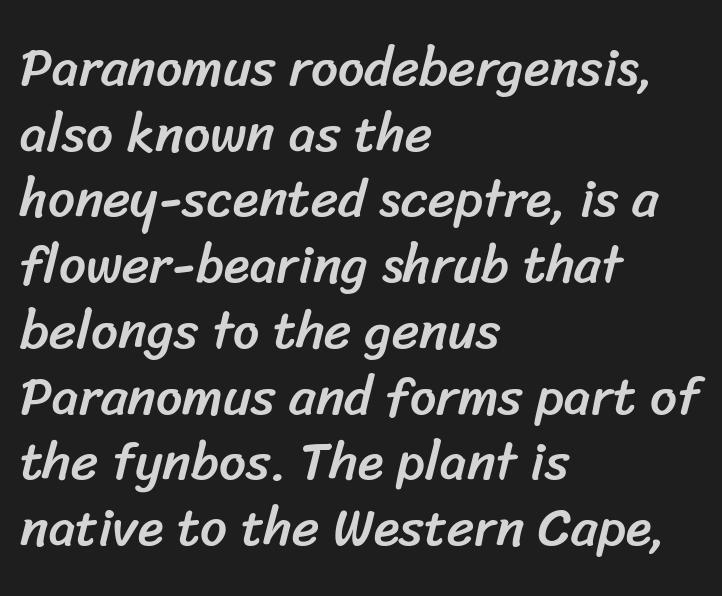
The image shows 53 px sans-serif type; set left-aligned, line spacing 1.24x, normal letter spacing, not underlined; low stroke contrast and a medium x-height.
